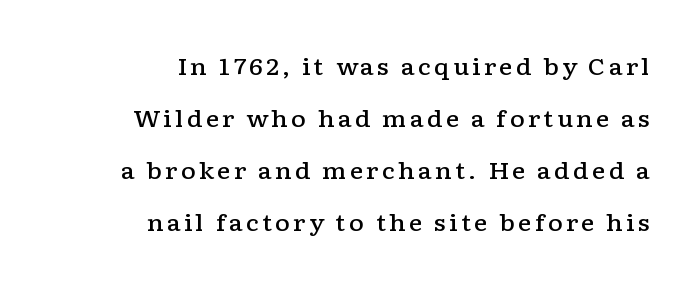
Q: Is the text bold? A: Semi-bold.
Q: Is the text italic (slanted)? A: No, it is upright.
Q: Is the text underlined? A: No.
Q: How is the paragraph aligned? A: Right-aligned.
Q: Is the spacing between lines tight, normal or loose? A: Loose.
